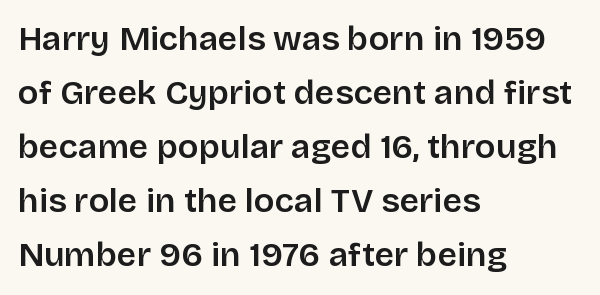
The image shows 34 px semibold sans-serif type, upright; set left-aligned, normal line spacing (1.59x), normal letter spacing, not underlined; low stroke contrast and a large x-height.
